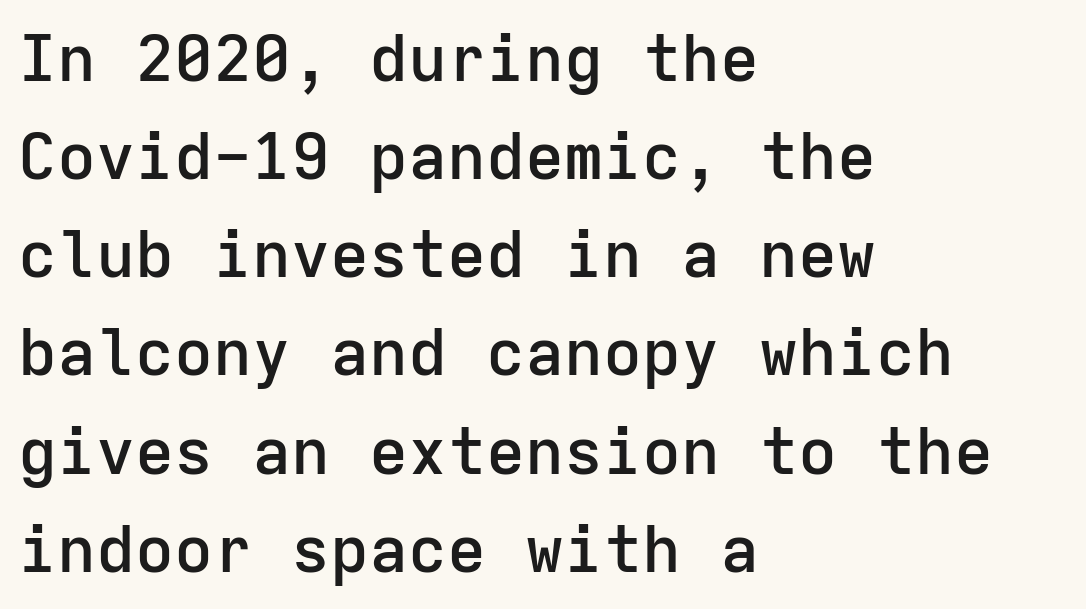
The image shows 65 px semibold sans-serif type, upright, monospaced; set left-aligned, normal line spacing (1.51x), normal letter spacing, not underlined; low stroke contrast and a medium x-height.
